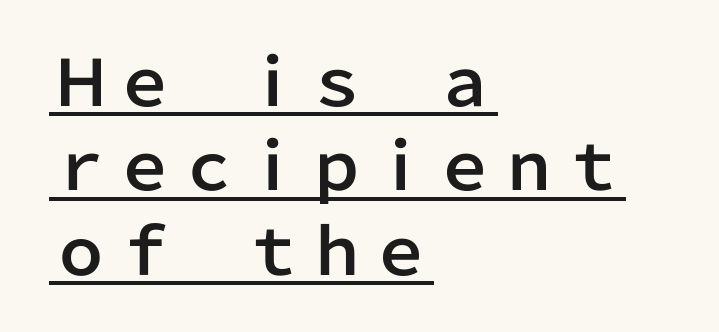
Reading down the column, the eye jumps a familiar distance to each next line. Designer's note — italics off, roman on. No extra tracking has been applied to these lines. Nothing sits at the stroke ends, so this counts as sans-serif. The compositor pushed each line to the left boundary.
